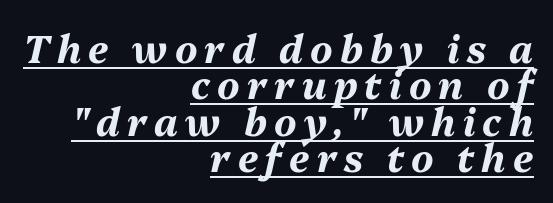
The image shows 38 px bold type, italic (leaning right); set right-aligned, tight line spacing (0.96x), underlined; medium stroke contrast and a medium x-height.
